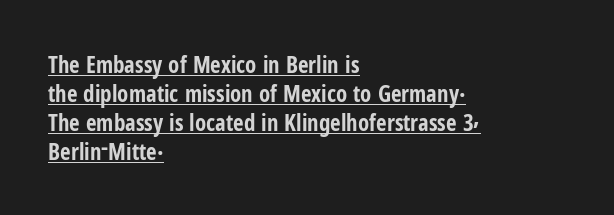
The image shows 23 px bold type, upright; set left-aligned, normal line spacing (1.26x), normal letter spacing, underlined.
